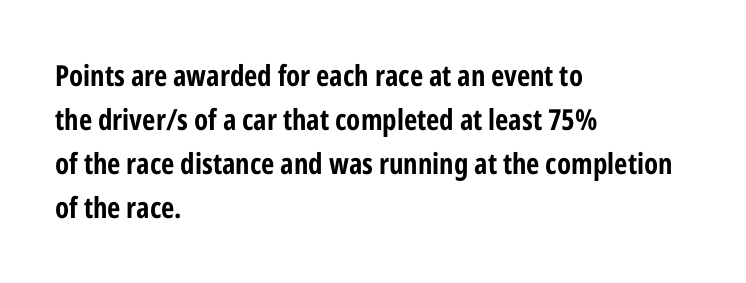
Q: Is the text bold? A: Yes.
Q: Is the text italic (slanted)? A: No, it is upright.
Q: Is the typeface a serif or a sans-serif typeface? A: Sans-serif.
Q: Is the text underlined? A: No.
Q: How is the paragraph aligned? A: Left-aligned.
Q: Is the spacing between letters normal or unusually wide? A: Normal.
Q: Is the spacing between lines tight, normal or loose? A: Normal.
Q: Width (condensed, normal, or wide)? A: Condensed.
Q: Stroke contrast? A: Low.
Q: x-height? A: Medium.
Q: Monospaced? A: No.
